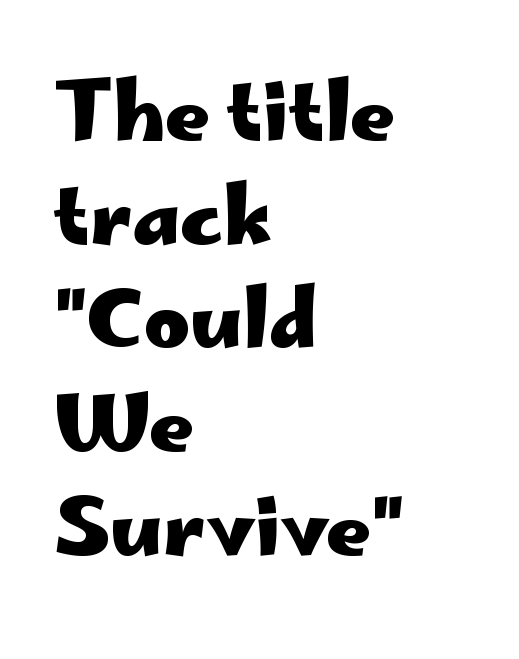
{"serif": "no", "italic": "no", "bold": "yes", "weight": "heavy", "width": "wide", "stroke_contrast": "low", "x_height": "small", "monospaced": "no", "underline": "no", "align": "left", "line_spacing": "normal", "line_spacing_ratio": 1.33, "letter_spacing": "normal", "letter_spacing_em": 0.0, "glyph_px": 78}
